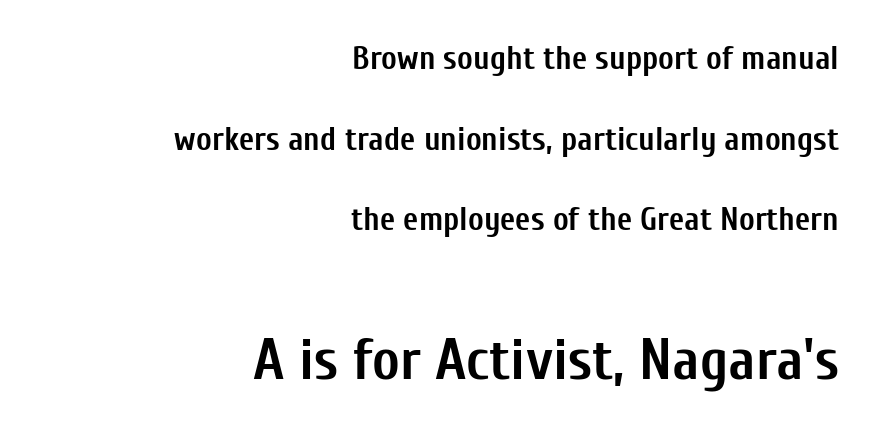
Q: Is the text bold? A: Yes.
Q: Is the text italic (slanted)? A: No, it is upright.
Q: Is the typeface a serif or a sans-serif typeface? A: Sans-serif.
Q: Is the text underlined? A: No.
Q: How is the paragraph aligned? A: Right-aligned.
Q: Is the spacing between letters normal or unusually wide? A: Normal.
Q: Is the spacing between lines tight, normal or loose? A: Loose.
Q: Which block of text is set in a larger size, the first (top) or the second (bottom)? A: The second (bottom) one.
Q: Width (condensed, normal, or wide)? A: Condensed.
Q: Stroke contrast? A: Low.
Q: x-height? A: Medium.
Q: Monospaced? A: No.
